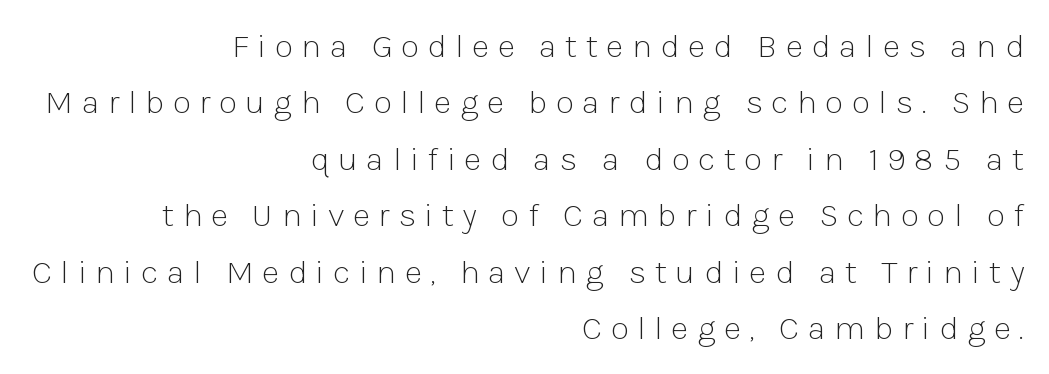
Q: Is the text bold? A: No.
Q: Is the text italic (slanted)? A: No, it is upright.
Q: Is the typeface a serif or a sans-serif typeface? A: Sans-serif.
Q: Is the text underlined? A: No.
Q: How is the paragraph aligned? A: Right-aligned.
Q: Is the spacing between letters normal or unusually wide? A: Unusually wide.
Q: Is the spacing between lines tight, normal or loose? A: Normal.
Q: Width (condensed, normal, or wide)? A: Normal.
Q: Stroke contrast? A: Low.
Q: x-height? A: Medium.
Q: Monospaced? A: No.
